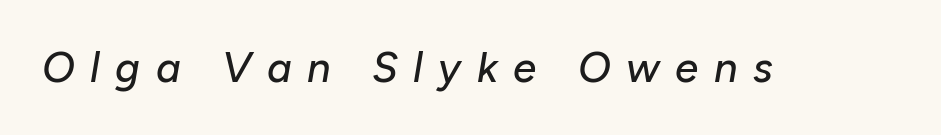
The image shows 42 px text type, italic (leaning right); set unusually wide letter spacing (+0.37 em), not underlined; low stroke contrast and a medium x-height.
